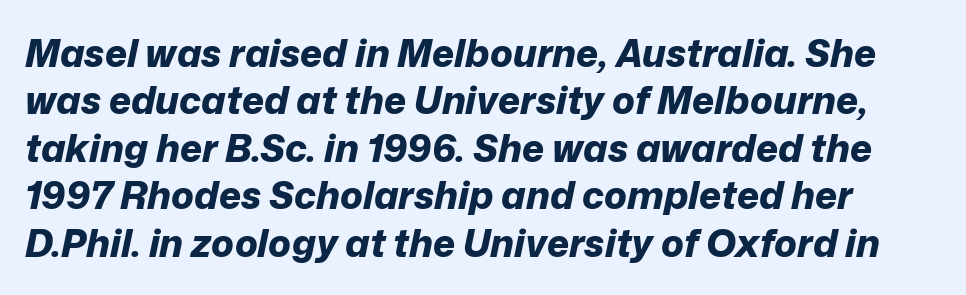
Q: Is the text bold? A: Yes.
Q: Is the text italic (slanted)? A: Yes, it leans right by about 12 degrees.
Q: Is the text underlined? A: No.
Q: Is the spacing between letters normal or unusually wide? A: Normal.
Q: Is the spacing between lines tight, normal or loose? A: Normal.
Q: Width (condensed, normal, or wide)? A: Normal.
Q: Stroke contrast? A: Low.
Q: x-height? A: Medium.
Q: Monospaced? A: No.
